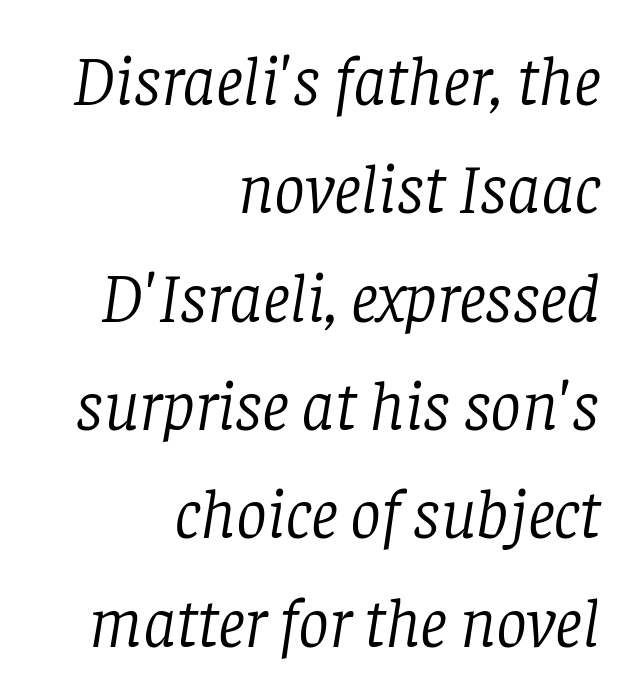
{"serif": "yes", "italic": "yes", "lean": "right", "slant_degrees": 8, "bold": "no", "weight": "light", "width": "normal", "stroke_contrast": "low", "x_height": "large", "monospaced": "no", "underline": "no", "align": "right", "line_spacing": "normal", "line_spacing_ratio": 1.57, "letter_spacing": "normal", "letter_spacing_em": 0.0, "glyph_px": 69}
